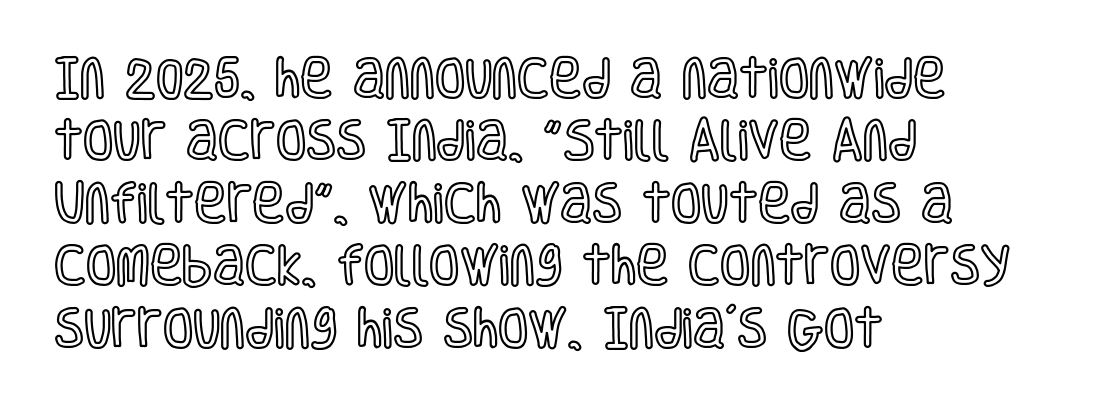
Is the block centered? No — it sits flush against the left margin. Think of a printed novel: that variable character pitch is what you see here. The specimen reads as upright at a glance. Letter spacing: default. Successive baselines arrive at the customary interval.
